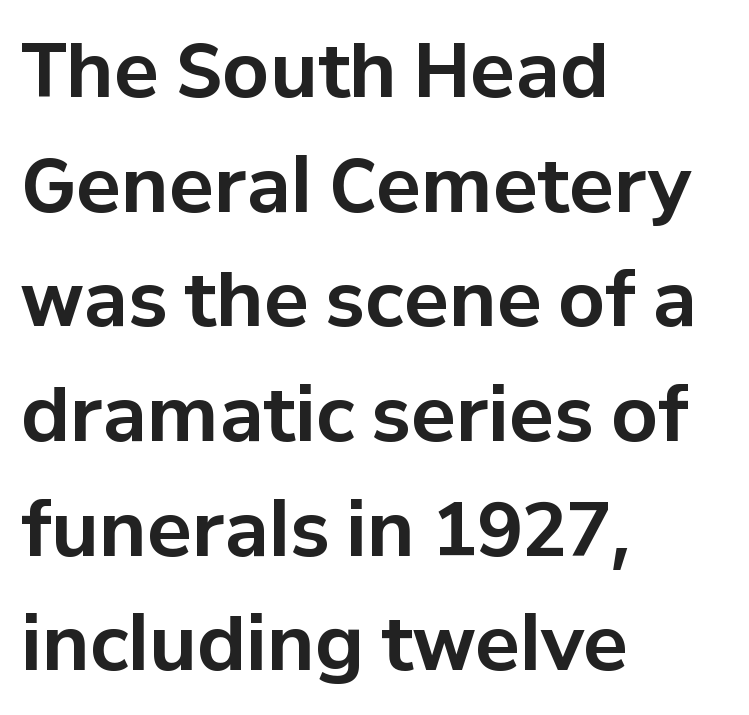
Q: Is the text bold? A: Yes.
Q: Is the text italic (slanted)? A: No, it is upright.
Q: Is the typeface a serif or a sans-serif typeface? A: Sans-serif.
Q: Is the text underlined? A: No.
Q: How is the paragraph aligned? A: Left-aligned.
Q: Is the spacing between letters normal or unusually wide? A: Normal.
Q: Is the spacing between lines tight, normal or loose? A: Normal.
Q: Width (condensed, normal, or wide)? A: Normal.
Q: Stroke contrast? A: Low.
Q: x-height? A: Medium.
Q: Monospaced? A: No.
